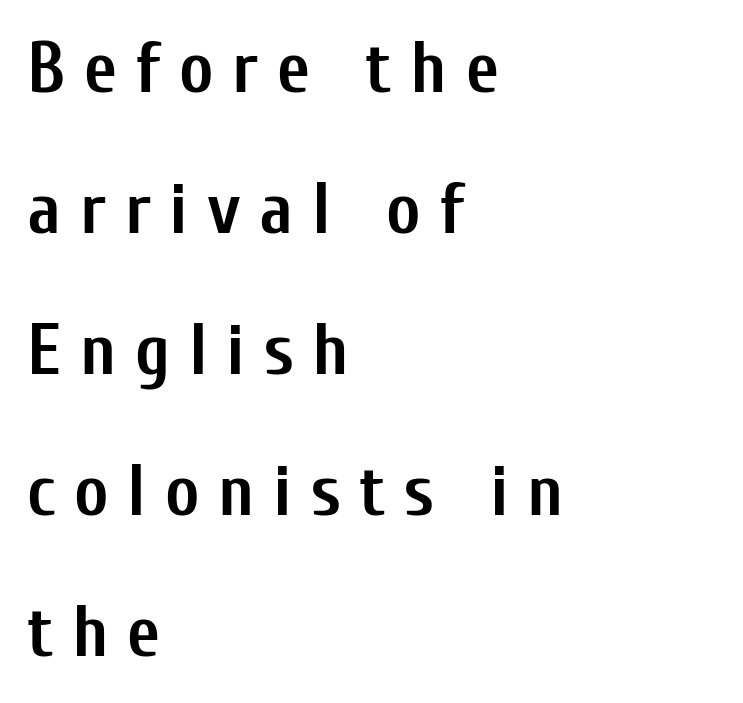
The image shows 72 px semibold, condensed sans-serif type, upright; set left-aligned, loose line spacing (1.96x), unusually wide letter spacing (+0.26 em), not underlined; low stroke contrast and a medium x-height.
